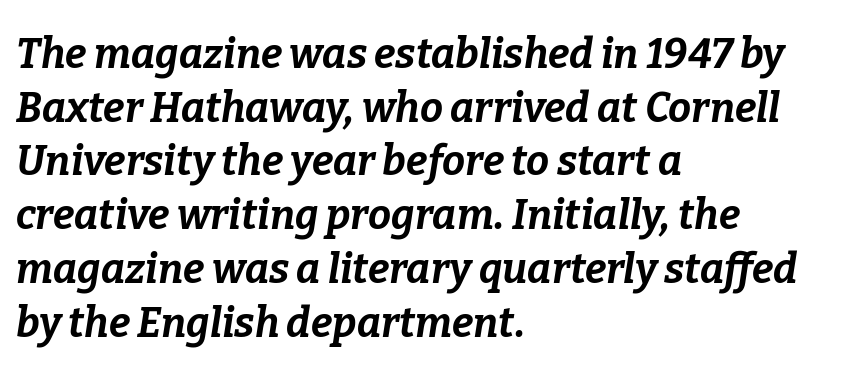
{"italic": "yes", "lean": "right", "slant_degrees": 9, "bold": "yes", "weight": "bold", "width": "normal", "stroke_contrast": "low", "x_height": "medium", "monospaced": "no", "underline": "no", "align": "left", "line_spacing": "normal", "line_spacing_ratio": 1.31, "letter_spacing": "normal", "letter_spacing_em": 0.0, "glyph_px": 41}
